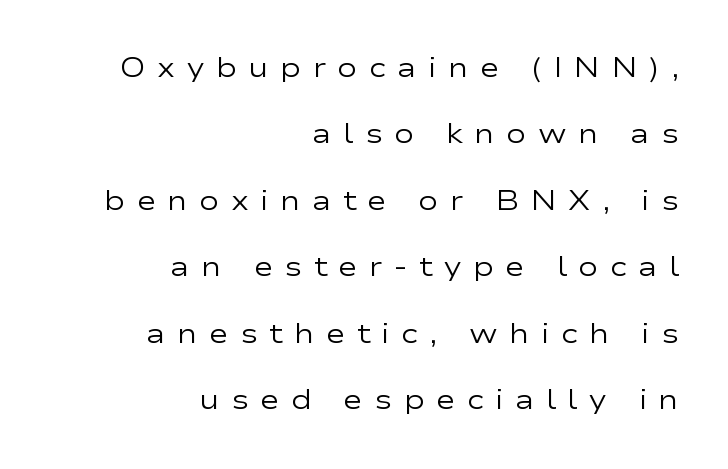
Stems here are at most as thick as an everyday book face. Posture: upright roman. Short and long lines alike share a common ending point at right. How would I describe the line gaps? Wide and relaxed. Beneath every word, the page is bare.
